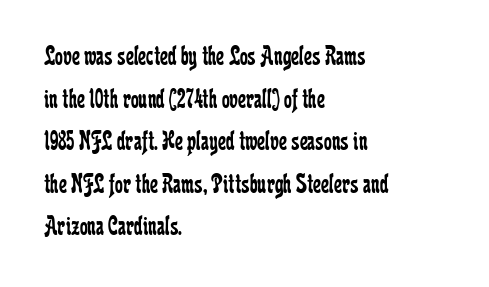
The letters stand straight up with perfectly vertical stems. How are the letters spaced? Ordinarily, with no added tracking. Compared with a typical body face, this is equally light or lighter still. The rendering uses natural spacing where letterforms have individual widths. Has an underline been added? It has not.
